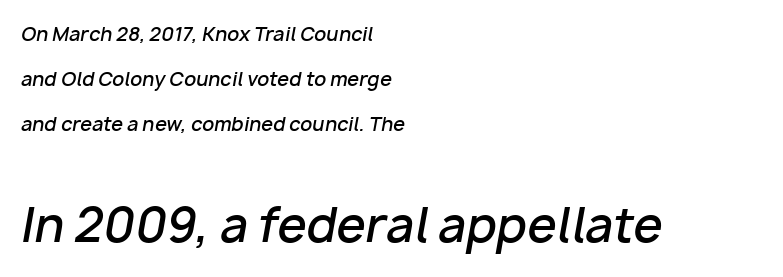
Q: Is the text bold? A: Semi-bold.
Q: Is the text italic (slanted)? A: Yes, it leans right by about 10 degrees.
Q: Is the text underlined? A: No.
Q: How is the paragraph aligned? A: Left-aligned.
Q: Is the spacing between letters normal or unusually wide? A: Normal.
Q: Is the spacing between lines tight, normal or loose? A: Loose.
Q: Which block of text is set in a larger size, the first (top) or the second (bottom)? A: The second (bottom) one.
Q: Width (condensed, normal, or wide)? A: Normal.
Q: Stroke contrast? A: Low.
Q: x-height? A: Medium.
Q: Monospaced? A: No.
